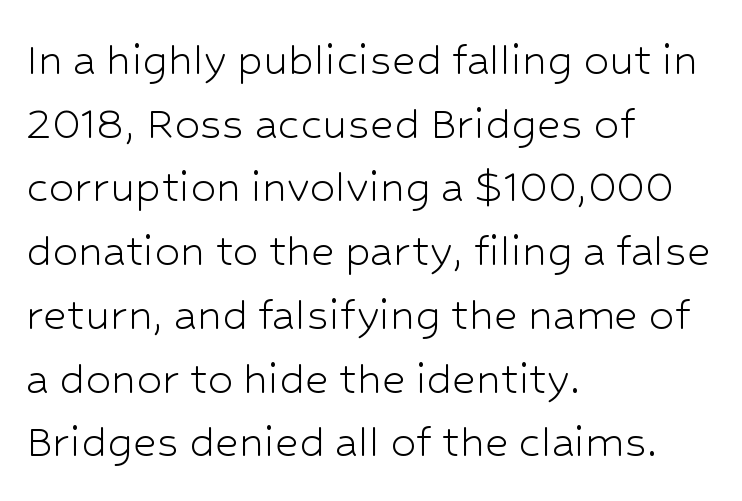
The image shows 51 px light sans-serif type, upright; set left-aligned, normal line spacing (1.25x), normal letter spacing, not underlined; low stroke contrast and a medium x-height.
